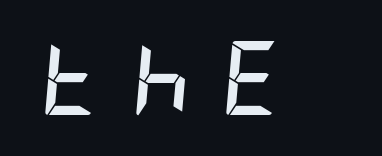
Q: Is the text bold? A: Yes.
Q: Is the text italic (slanted)? A: Yes, it leans right by about 5 degrees.
Q: Is the text underlined? A: No.
Q: Is the spacing between letters normal or unusually wide? A: Unusually wide.
Q: Width (condensed, normal, or wide)? A: Condensed.
Q: Stroke contrast? A: Low.
Q: x-height? A: Large.
